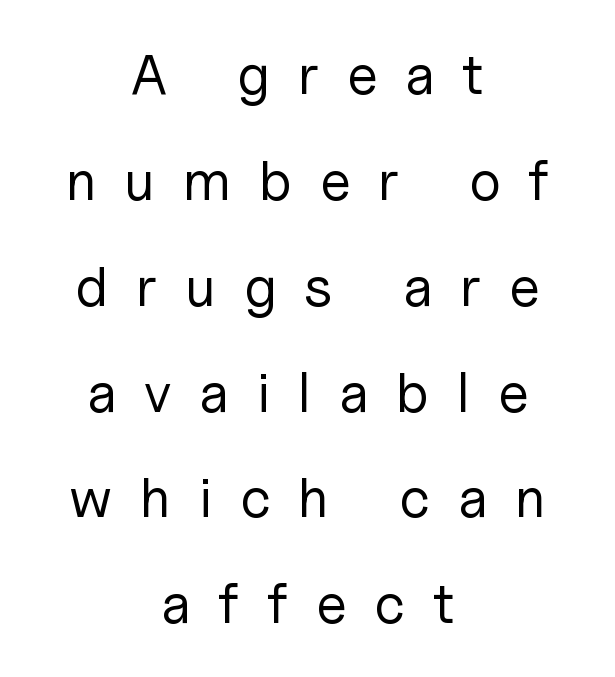
The font family rendered here belongs to the sans-serif group. Is this a fixed-width face? No — the glyphs have proportional, varying widths. If you folded the block vertically in half, each line would mirror itself in length. Any mark beneath the type? The region is blank. The weight would be labelled regular, book, light, or lighter still. Tracking value appears strongly positive — letters spread wide.
